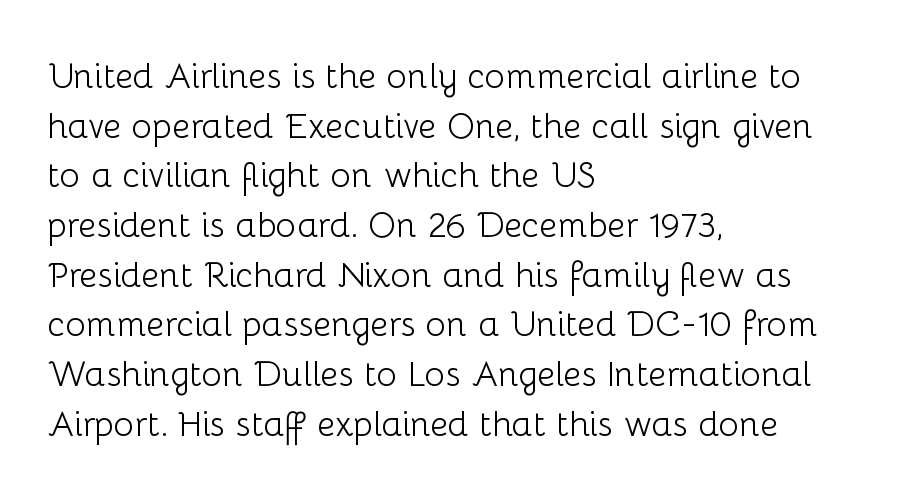
The image shows 35 px light sans-serif type, upright; set left-aligned, normal line spacing (1.42x), normal letter spacing, not underlined; low stroke contrast and a medium x-height.
